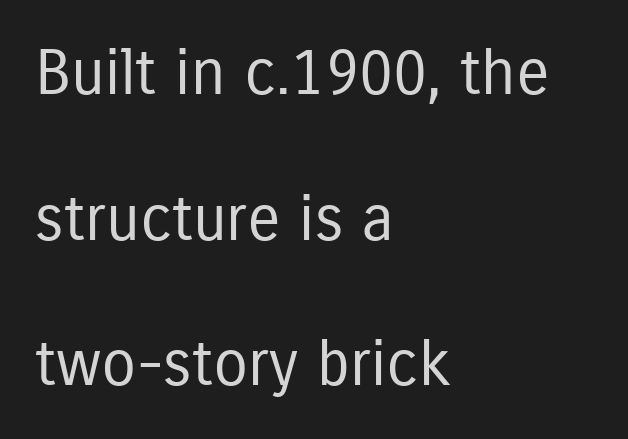
The image shows 63 px regular-weight, condensed sans-serif type, upright; set left-aligned, loose line spacing (2.31x), normal letter spacing, not underlined; low stroke contrast and a medium x-height.
